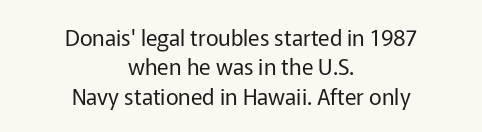
The image shows 22 px text type, upright; set centered, normal line spacing (1.33x), normal letter spacing, not underlined.
